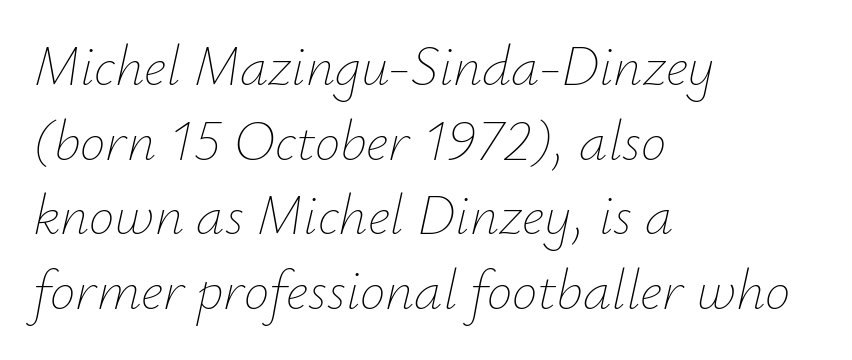
Q: Is the text bold? A: No.
Q: Is the text italic (slanted)? A: Yes, it leans right by about 12 degrees.
Q: Is the text underlined? A: No.
Q: How is the paragraph aligned? A: Left-aligned.
Q: Is the spacing between letters normal or unusually wide? A: Normal.
Q: Is the spacing between lines tight, normal or loose? A: Normal.
Q: Width (condensed, normal, or wide)? A: Normal.
Q: Stroke contrast? A: Low.
Q: x-height? A: Small.
Q: Monospaced? A: No.
